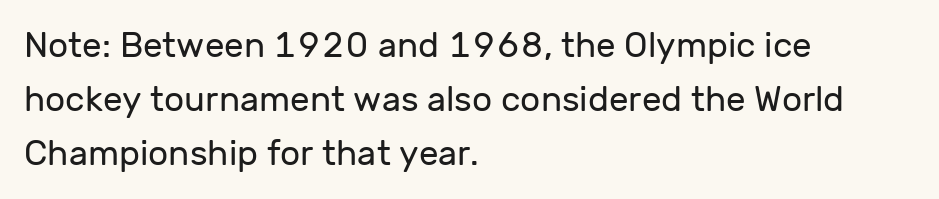
The image shows 35 px regular-weight sans-serif type, upright; set left-aligned, normal line spacing (1.55x), normal letter spacing, not underlined; low stroke contrast and a medium x-height.
